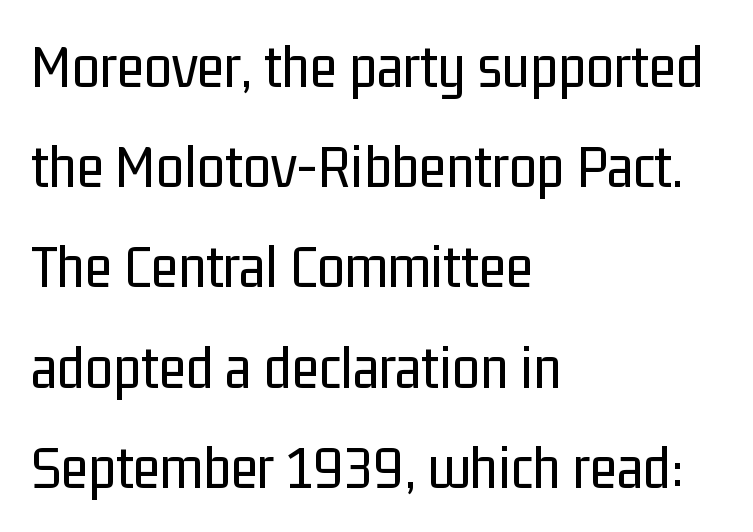
The compositor pushed each line to the left boundary. Is there much room between lines? A standard amount, neither cramped nor airy. The line texture is even and compact thanks to regular tracking. A typesetter would call this proportional, since set widths differ per character.
